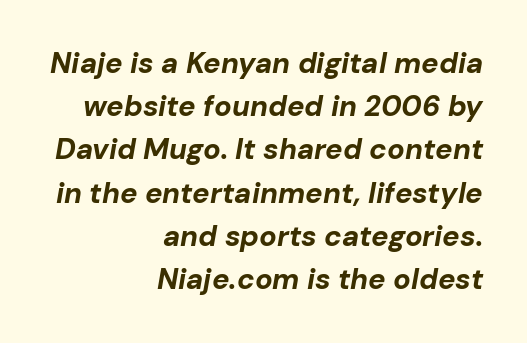
Compared with a flush-left layout, this one pins lines to the opposite, right side. Compared with typical paragraphs, the rows here are spaced about the same. Quick note: italic. The face used here is proportionally spaced, like ordinary book or web type. Nobody drew a line under any word here. The type is set solid horizontally, with unmodified tracking.
